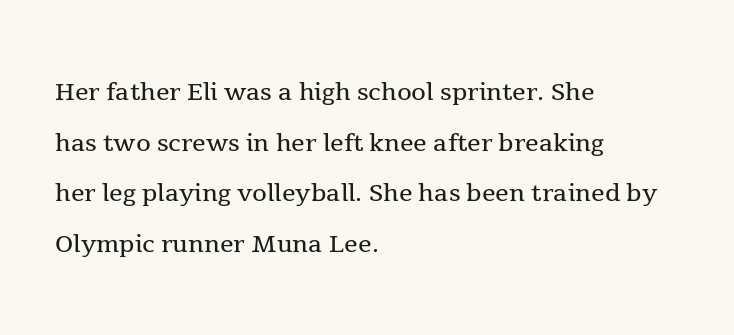
Q: Is the text bold? A: No.
Q: Is the text italic (slanted)? A: No, it is upright.
Q: Is the typeface a serif or a sans-serif typeface? A: Serif.
Q: Is the text underlined? A: No.
Q: How is the paragraph aligned? A: Left-aligned.
Q: Is the spacing between letters normal or unusually wide? A: Normal.
Q: Is the spacing between lines tight, normal or loose? A: Normal.
Q: Width (condensed, normal, or wide)? A: Normal.
Q: x-height? A: Medium.
Q: Monospaced? A: No.
